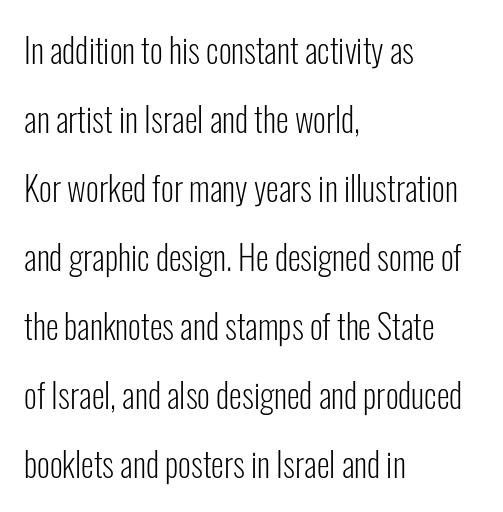
The image shows 33 px light, condensed sans-serif type, upright; set left-aligned, loose line spacing (2.09x), normal letter spacing, not underlined; low stroke contrast and a medium x-height.
